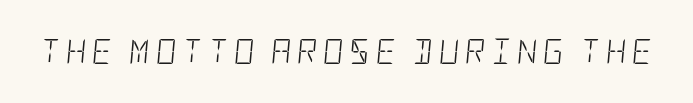
{"italic": "yes", "lean": "right", "slant_degrees": 5, "bold": "no", "underline": "no", "letter_spacing": "wide", "letter_spacing_em": 0.23, "glyph_px": 25}
